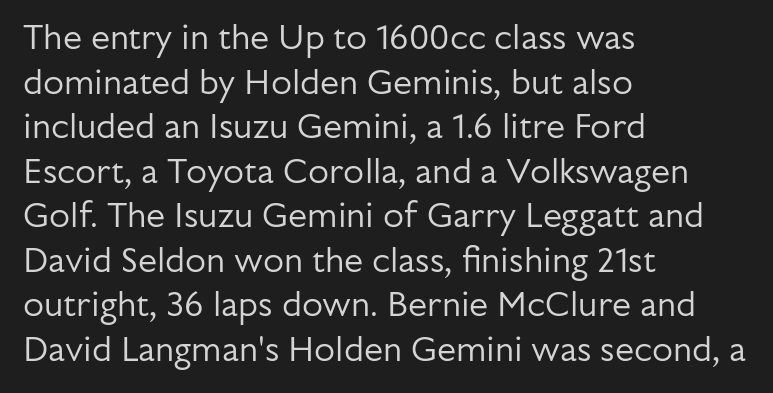
Q: Is the text bold? A: No.
Q: Is the text italic (slanted)? A: No, it is upright.
Q: Is the typeface a serif or a sans-serif typeface? A: Sans-serif.
Q: Is the text underlined? A: No.
Q: How is the paragraph aligned? A: Left-aligned.
Q: Is the spacing between letters normal or unusually wide? A: Normal.
Q: Is the spacing between lines tight, normal or loose? A: Normal.
Q: Width (condensed, normal, or wide)? A: Normal.
Q: Stroke contrast? A: Low.
Q: x-height? A: Medium.
Q: Monospaced? A: No.
